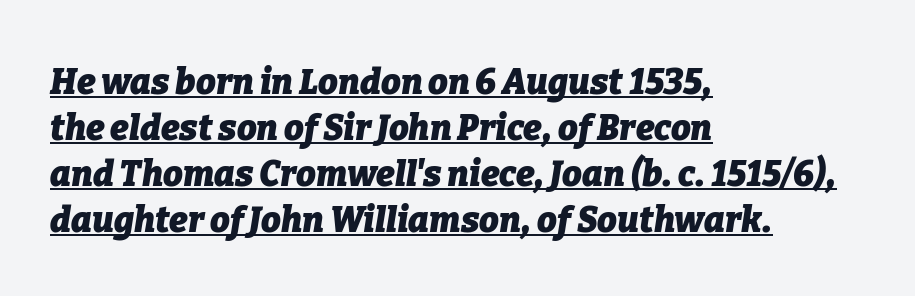
{"italic": "yes", "lean": "right", "slant_degrees": 9, "bold": "yes", "weight": "heavy", "width": "normal", "stroke_contrast": "low", "x_height": "medium", "monospaced": "no", "underline": "yes", "align": "left", "line_spacing": "normal", "line_spacing_ratio": 1.31, "letter_spacing": "normal", "letter_spacing_em": 0.0, "glyph_px": 35}
